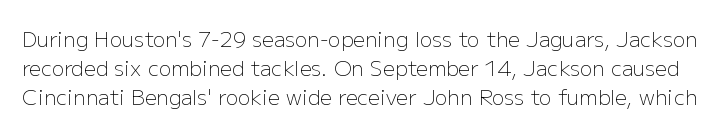
Bold? No — there's no thickening of the strokes. Glyph-to-glyph distance matches everyday printed text. Descenders are the only things crossing below the line. This sample uses an upright cut, with every glyph sitting square on the baseline. Students, observe: this is what conventionally led text looks like.
